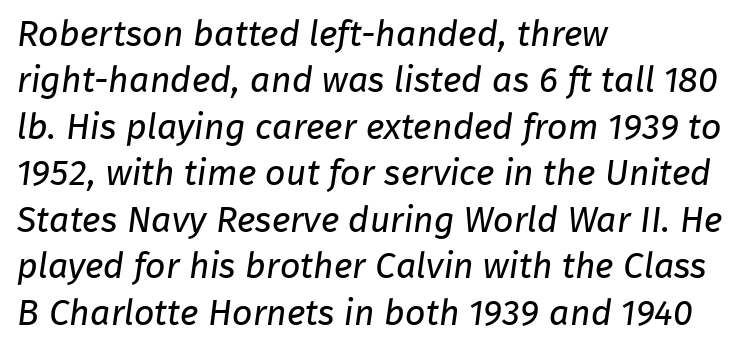
The image shows 36 px regular-weight sans-serif type; set left-aligned, normal line spacing (1.29x), normal letter spacing, not underlined; low stroke contrast and a medium x-height.
